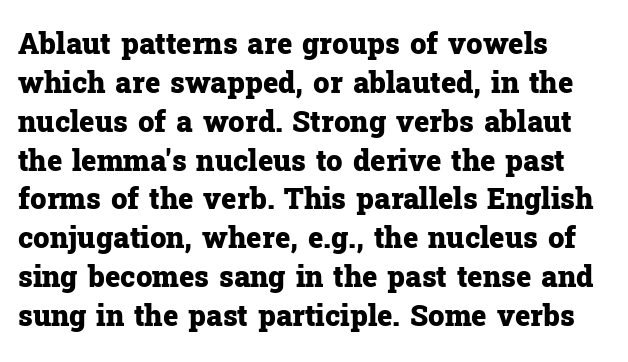
Compared with a centered layout, this one pins lines to the left instead. Words float on clear page, feet unadorned. Ordinary non-slanted type is in use. Pretty heavy lettering here — definitely bold. The rendering uses natural spacing where letterforms have individual widths.
